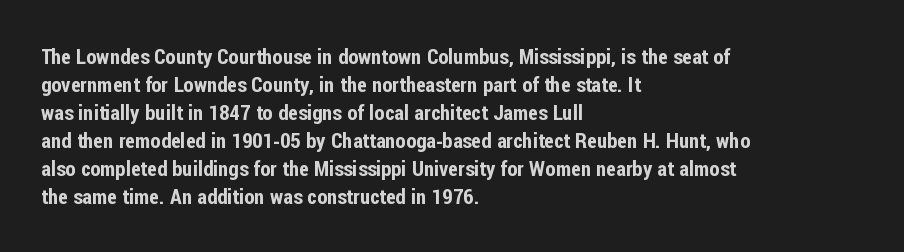
If you measured baseline to baseline, you'd find a middling distance. Descenders are the only things crossing below the line. The lines in this sample share a left origin and differ only in where they stop. Letter spacing: default. Quick note: not italic, upright.
